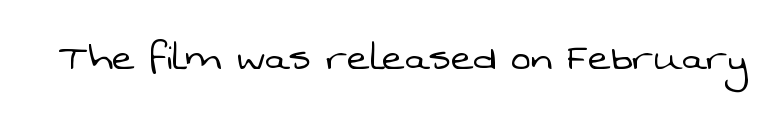
The image shows 48 px light sans-serif type; set normal letter spacing, not underlined; low stroke contrast and a medium x-height.
